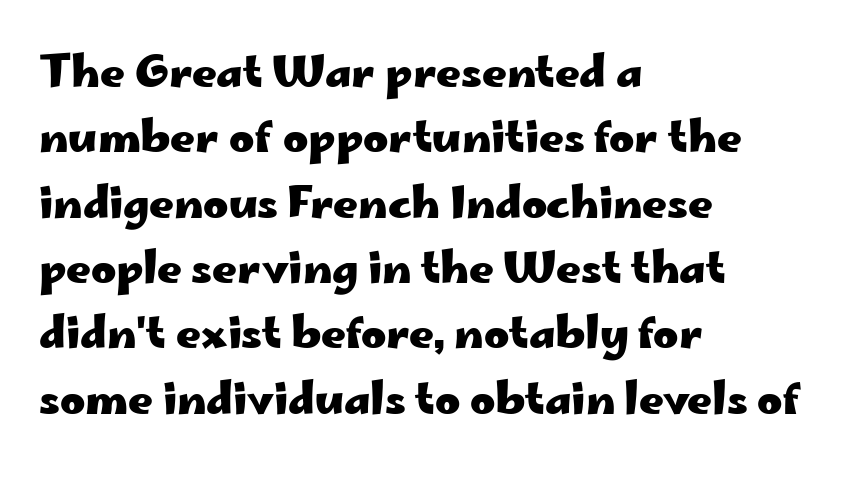
The text block is weighted toward the left margin, trailing off unevenly rightward. The baseline area is clear. You could not count columns in this text — the font is proportionally spaced. The font family rendered here belongs to the sans-serif group. The face used here is rendered with its standard letterfit. Each new line begins a customary step beneath the previous one.
